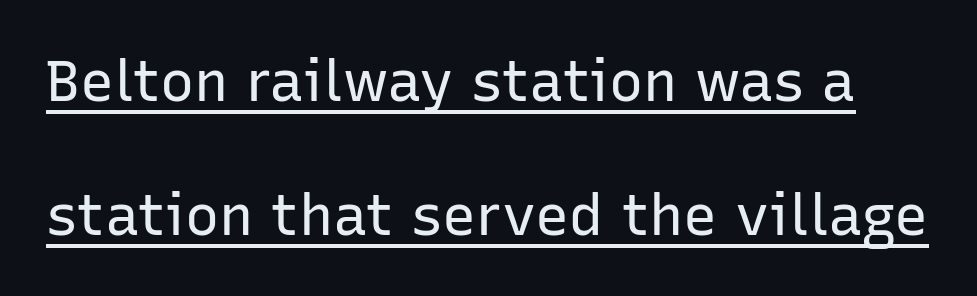
Q: Is the text bold? A: No.
Q: Is the text italic (slanted)? A: No, it is upright.
Q: Is the typeface a serif or a sans-serif typeface? A: Sans-serif.
Q: Is the text underlined? A: Yes.
Q: Is the spacing between letters normal or unusually wide? A: Normal.
Q: Is the spacing between lines tight, normal or loose? A: Loose.
Q: Width (condensed, normal, or wide)? A: Normal.
Q: Stroke contrast? A: Low.
Q: x-height? A: Medium.
Q: Monospaced? A: No.
